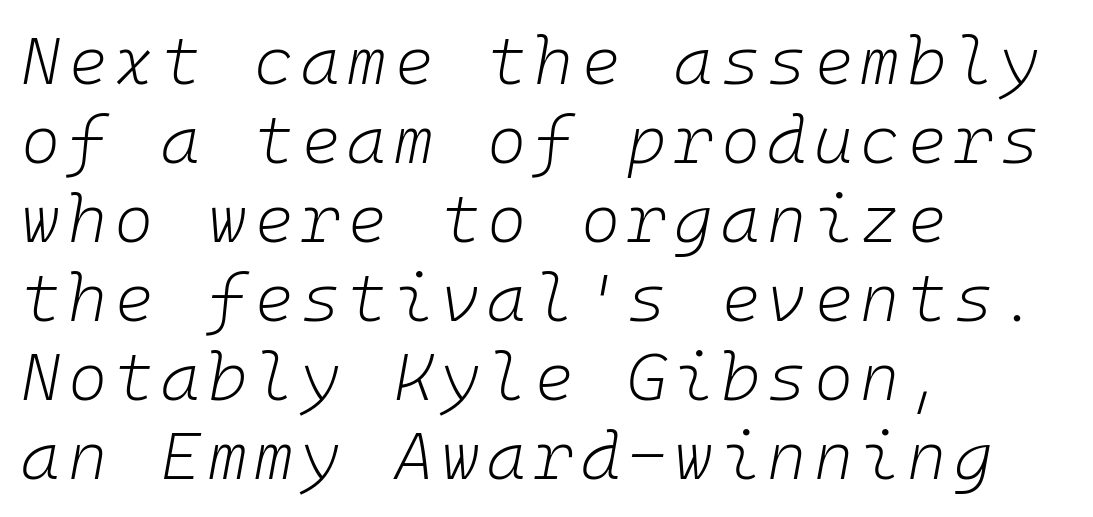
Q: Is the text bold? A: No.
Q: Is the text italic (slanted)? A: Yes, it leans right by about 10 degrees.
Q: Is the text underlined? A: No.
Q: How is the paragraph aligned? A: Left-aligned.
Q: Width (condensed, normal, or wide)? A: Normal.
Q: Stroke contrast? A: Low.
Q: x-height? A: Medium.
Q: Monospaced? A: Yes.
